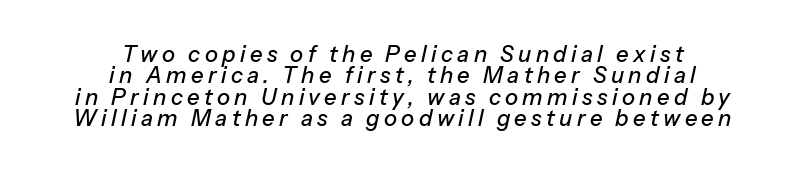
Q: Is the text italic (slanted)? A: Yes, it leans right by about 13 degrees.
Q: Is the text underlined? A: No.
Q: How is the paragraph aligned? A: Centered.
Q: Is the spacing between letters normal or unusually wide? A: Unusually wide.
Q: Is the spacing between lines tight, normal or loose? A: Tight.
